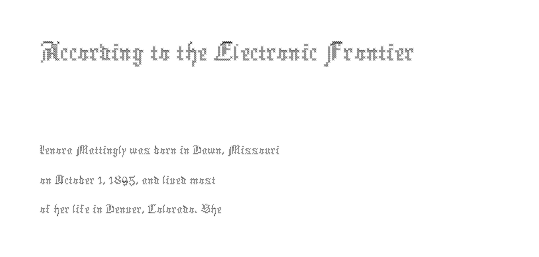
There is no visible air inserted between adjacent glyphs. Is this a fixed-width face? No — the glyphs have proportional, varying widths. The paragraph has a hard left edge and a soft right edge. Type without underlining. Line spacing here is tight.
